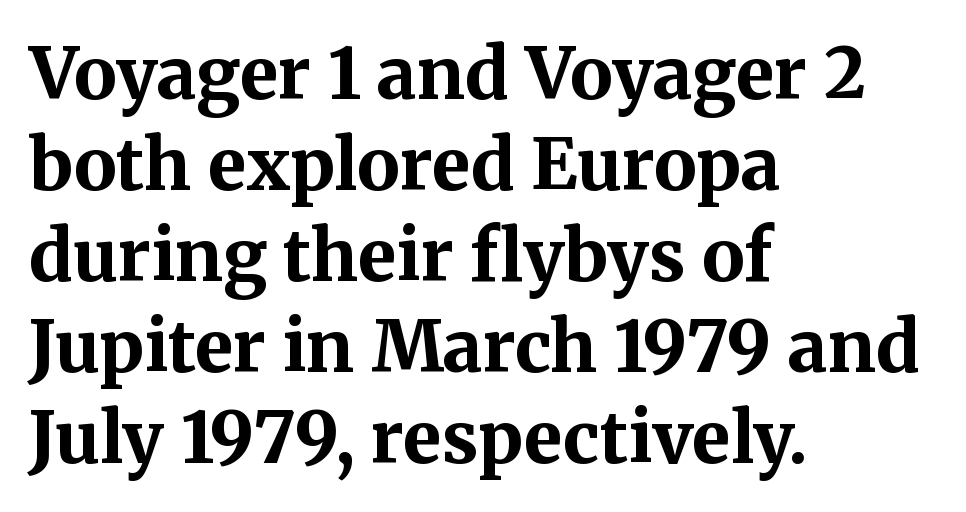
The foot of each line stays bare and open. In terms of letterspacing, this is plain default setting. A typesetter would label this face a serif. In terms of weight, the rendering is a true, heavy bold. Rows of type keep a routine distance in the vertical direction.
